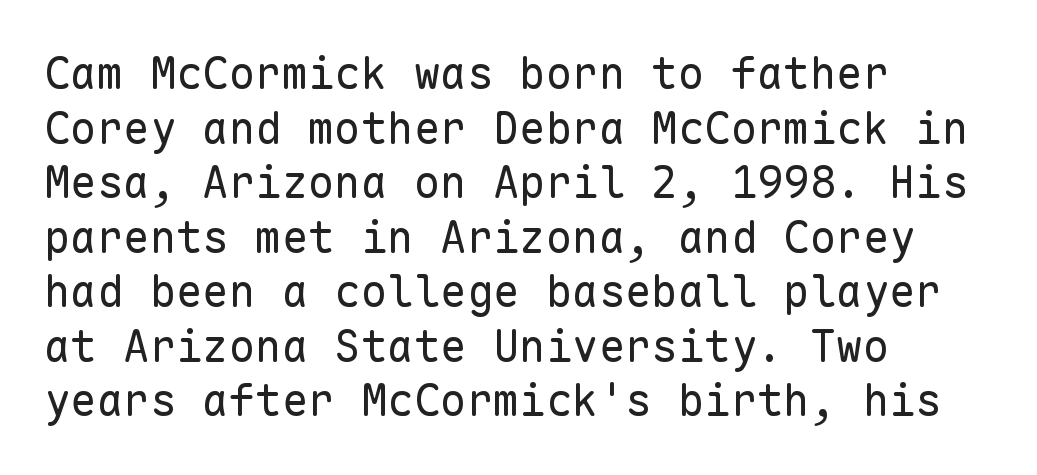
The gaps between neighbouring characters are ordinary and unremarkable. Layout note: lines flush left. The type family on display is of the sans-serif kind. Monospaced: the letters line up in strict vertical columns. Any mark beneath the type? The region is blank. Italic? Not at all — the glyphs are vertical.
